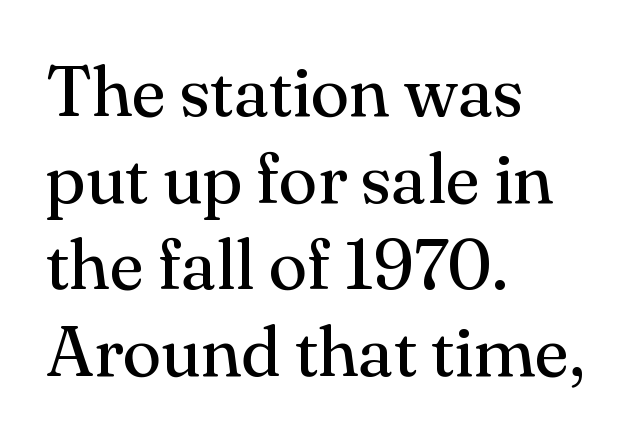
Letterform terminals end in serifs throughout the passage. Think of a printed novel: that variable character pitch is what you see here. This sample is left-justified, so line endings fall wherever the words run out. Does extra space separate the letters? No, they use regular spacing. The typography opts for an upright posture over an oblique one.
